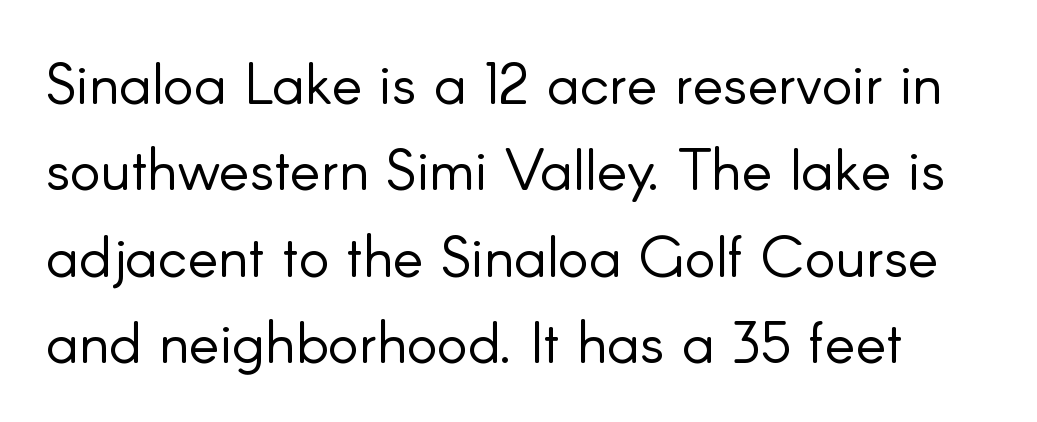
The image shows 58 px light sans-serif type, upright; set normal line spacing (1.49x), normal letter spacing, not underlined; low stroke contrast and a small x-height.
